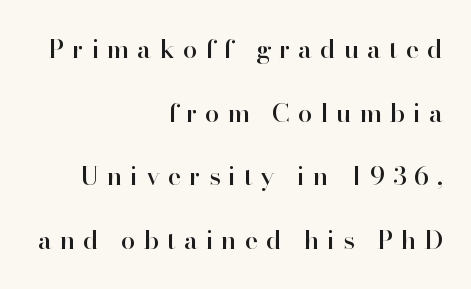
Students, observe: this is what heavily led, spacious text looks like. There is plenty of visible air inserted between adjacent glyphs. The zone under the glyphs is completely vacant. In terms of posture, this sample is upright.
